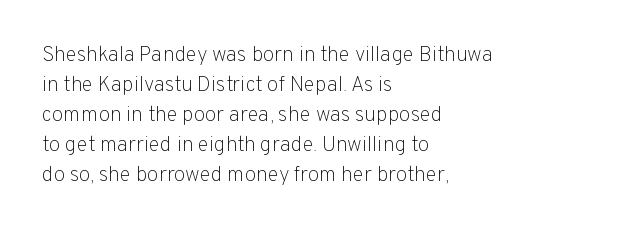
Compared with typical body copy, the letter spacing here is the same. The text block is weighted toward the left margin, trailing off unevenly rightward. The foot of each line stays bare and open. Evenly set lines give the paragraph a standard silhouette. Stroke thickness stays within the range of a standard reading face or lighter.
